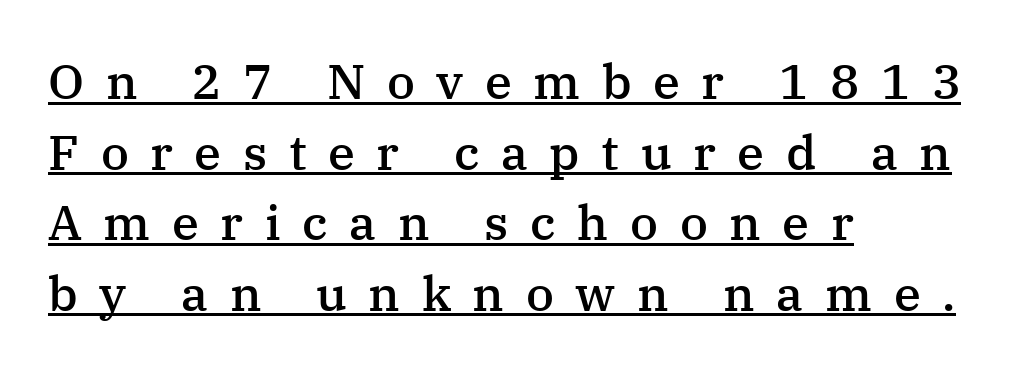
Q: Is the text bold? A: Semi-bold.
Q: Is the text italic (slanted)? A: No, it is upright.
Q: Is the typeface a serif or a sans-serif typeface? A: Serif.
Q: Is the text underlined? A: Yes.
Q: How is the paragraph aligned? A: Left-aligned.
Q: Is the spacing between letters normal or unusually wide? A: Unusually wide.
Q: Is the spacing between lines tight, normal or loose? A: Normal.
Q: Width (condensed, normal, or wide)? A: Normal.
Q: Stroke contrast? A: Medium.
Q: x-height? A: Medium.
Q: Monospaced? A: No.
